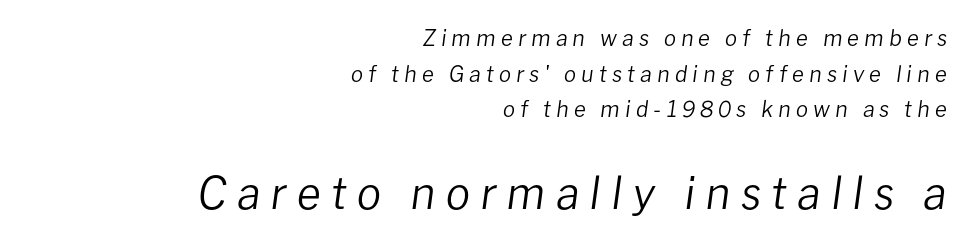
The image shows 44 px regular-weight type, italic (leaning right); set right-aligned, normal line spacing (1.62x), unusually wide letter spacing (+0.23 em), not underlined; the second (bottom) block is 2.0x larger; low stroke contrast and a medium x-height.
